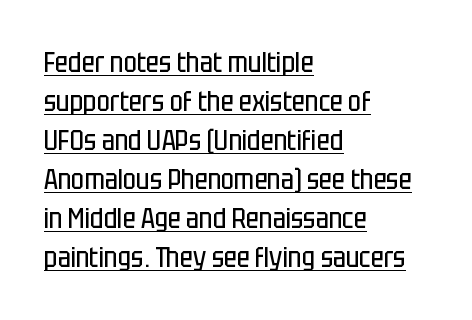
The image shows 28 px regular-weight, condensed sans-serif type, upright; set left-aligned, normal line spacing (1.39x), normal letter spacing, underlined; low stroke contrast and a large x-height.
